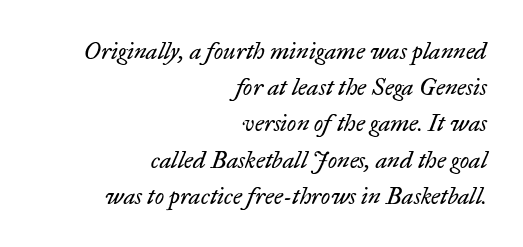
{"italic": "yes", "lean": "right", "slant_degrees": 17, "bold": "no", "underline": "no", "align": "right", "line_spacing": "normal", "line_spacing_ratio": 1.51, "letter_spacing": "normal", "letter_spacing_em": 0.0, "glyph_px": 24}
